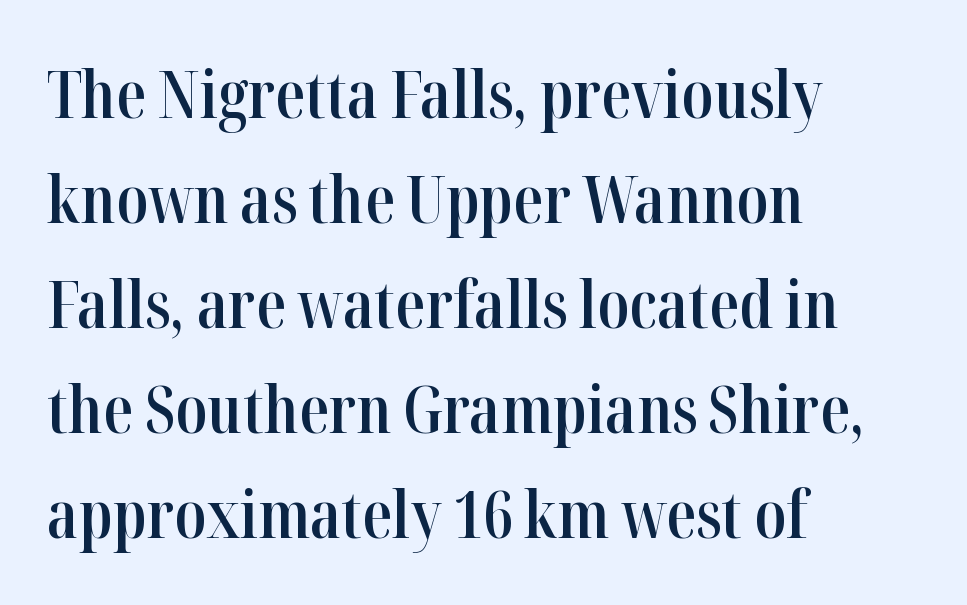
The image shows 66 px semibold, condensed serif type, upright; set left-aligned, normal line spacing (1.59x), normal letter spacing, not underlined; high stroke contrast and a medium x-height.
